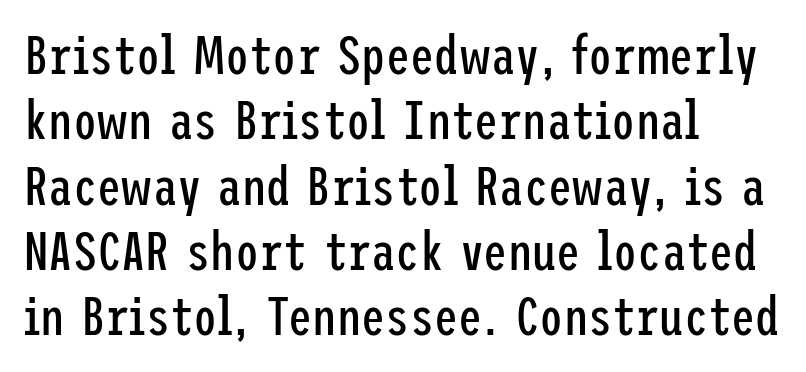
Weight: in the light-to-regular range. All the whitespace from short lines collects on the right. The axis of the letterforms is exactly vertical. The face used here is a sans, in the tradition of grotesques and geometrics. A bare baseline throughout the passage.
